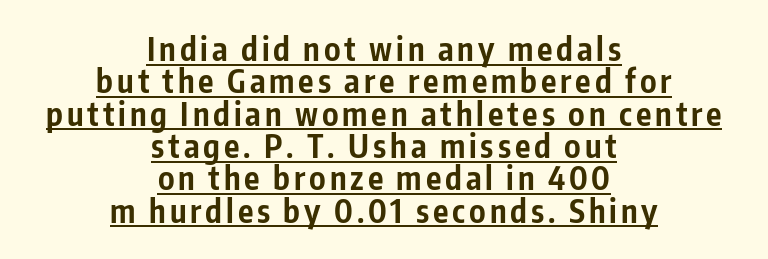
The letters advance in unequal steps, a hallmark of proportional type. Caption: lettering with a line underneath. The line-height multiplier appears low, near solid setting. Visually the block forms a symmetrical silhouette, jagged on both flanks. You can tell from the bare stems that sans-serif type was used. Each glyph is drawn with heavy, bold strokes.
